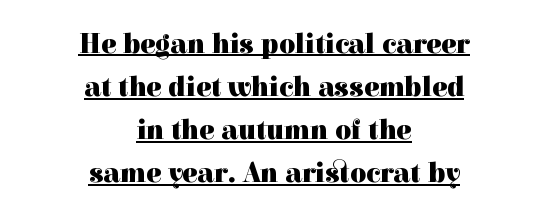
In terms of posture, this sample is upright. Varying glyph widths throughout — classic text-font behaviour. The passage is arranged like a title page — every line centered. The passage shown is underscored from start to finish. These lines keep a tight, regular rhythm from letter to letter. The typesetting leans heavy: a genuine bold.
